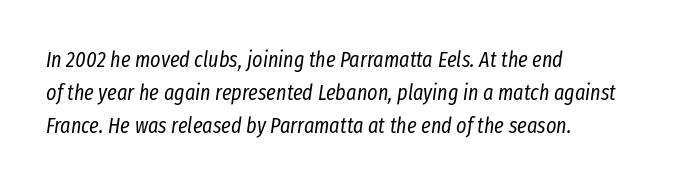
Q: Is the text bold? A: No.
Q: Is the text italic (slanted)? A: Yes, it leans right by about 8 degrees.
Q: Is the text underlined? A: No.
Q: How is the paragraph aligned? A: Left-aligned.
Q: Is the spacing between letters normal or unusually wide? A: Normal.
Q: Is the spacing between lines tight, normal or loose? A: Normal.
